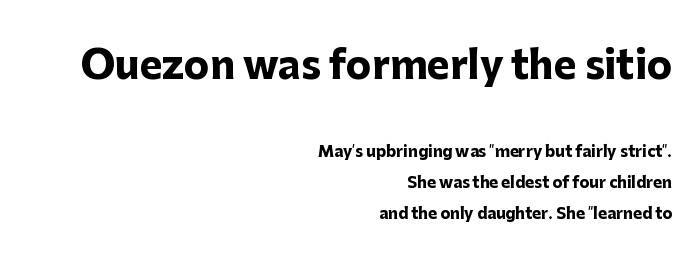
Q: Is the text bold? A: Yes.
Q: Is the text italic (slanted)? A: No, it is upright.
Q: Is the typeface a serif or a sans-serif typeface? A: Sans-serif.
Q: Is the text underlined? A: No.
Q: How is the paragraph aligned? A: Right-aligned.
Q: Is the spacing between letters normal or unusually wide? A: Normal.
Q: Is the spacing between lines tight, normal or loose? A: Loose.
Q: Which block of text is set in a larger size, the first (top) or the second (bottom)? A: The first (top) one.
Q: Width (condensed, normal, or wide)? A: Normal.
Q: Stroke contrast? A: Low.
Q: x-height? A: Medium.
Q: Monospaced? A: No.
